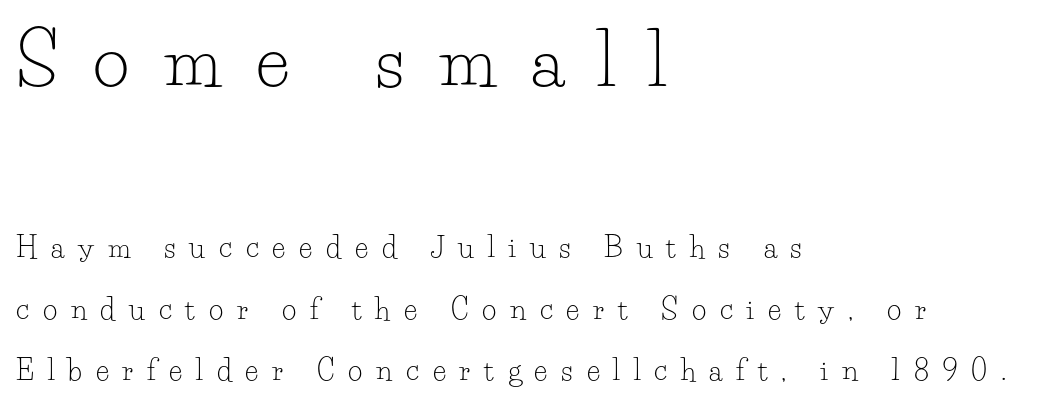
Stroke terminals: seriffed. Ink coverage per letter is moderate at most. Each row of text sits above clean, open space. The leading is generous, giving the passage an open texture. The lines in this sample share a left origin and differ only in where they stop.
